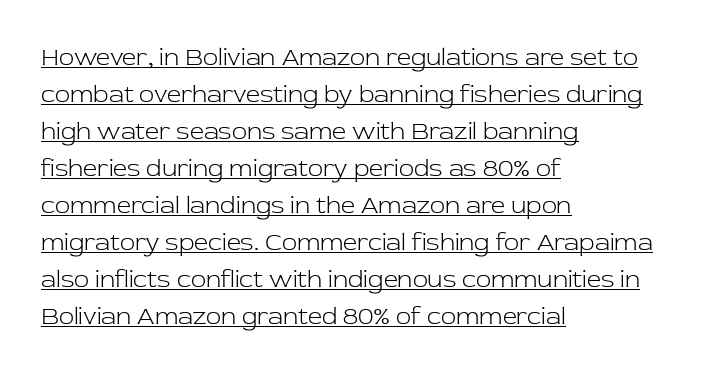
Q: Is the text bold? A: No.
Q: Is the text italic (slanted)? A: No, it is upright.
Q: Is the text underlined? A: Yes.
Q: How is the paragraph aligned? A: Left-aligned.
Q: Is the spacing between letters normal or unusually wide? A: Normal.
Q: Is the spacing between lines tight, normal or loose? A: Normal.
